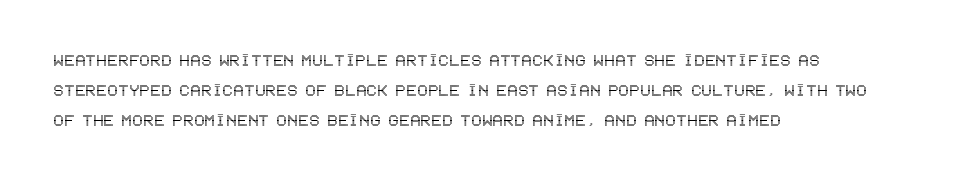
The image shows 20 px text type, upright; set left-aligned, normal line spacing (1.5x), normal letter spacing, not underlined.
